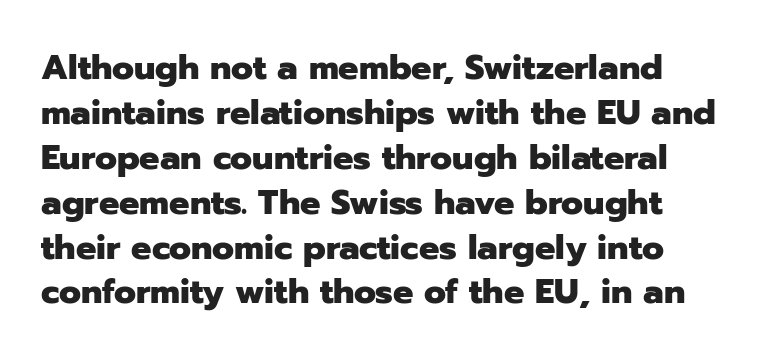
Q: Is the text bold? A: Yes.
Q: Is the text italic (slanted)? A: No, it is upright.
Q: Is the typeface a serif or a sans-serif typeface? A: Sans-serif.
Q: Is the text underlined? A: No.
Q: How is the paragraph aligned? A: Left-aligned.
Q: Is the spacing between letters normal or unusually wide? A: Normal.
Q: Is the spacing between lines tight, normal or loose? A: Normal.
Q: Width (condensed, normal, or wide)? A: Normal.
Q: Stroke contrast? A: Low.
Q: x-height? A: Medium.
Q: Monospaced? A: No.
